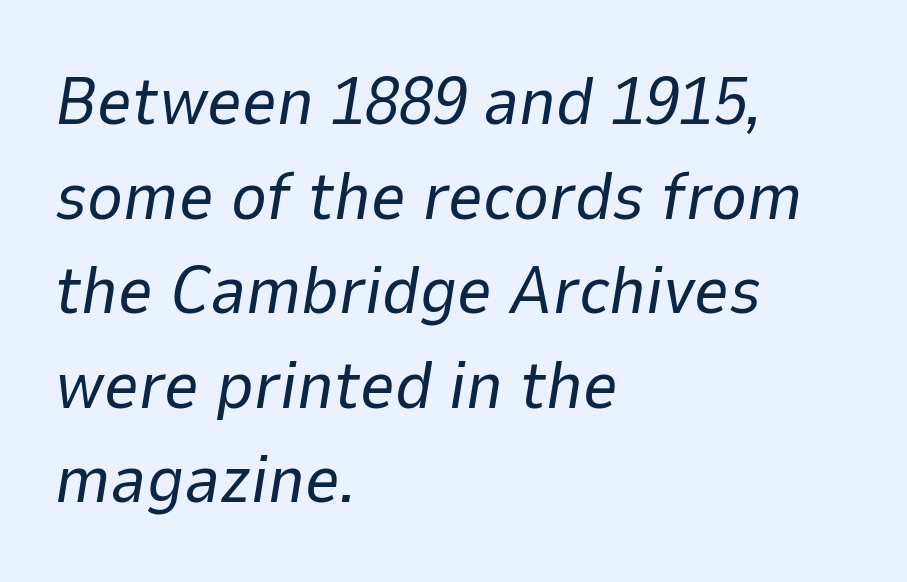
The image shows 68 px regular-weight type, italic (leaning right); set left-aligned, normal line spacing (1.39x), normal letter spacing, not underlined; low stroke contrast and a medium x-height.
